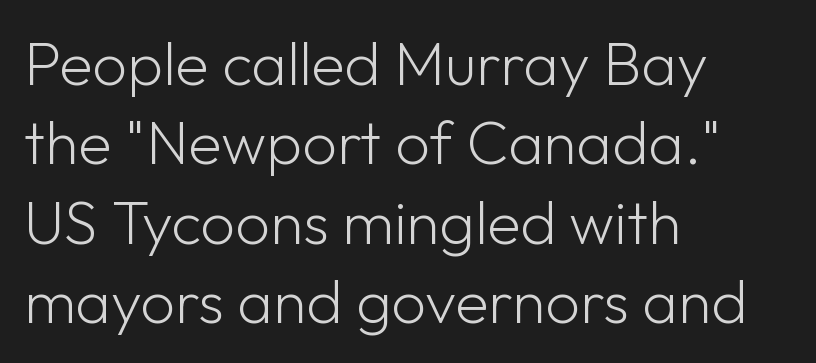
Q: Is the text bold? A: No.
Q: Is the text italic (slanted)? A: No, it is upright.
Q: Is the typeface a serif or a sans-serif typeface? A: Sans-serif.
Q: Is the text underlined? A: No.
Q: How is the paragraph aligned? A: Left-aligned.
Q: Is the spacing between letters normal or unusually wide? A: Normal.
Q: Is the spacing between lines tight, normal or loose? A: Normal.
Q: Width (condensed, normal, or wide)? A: Normal.
Q: Stroke contrast? A: Low.
Q: x-height? A: Medium.
Q: Monospaced? A: No.
